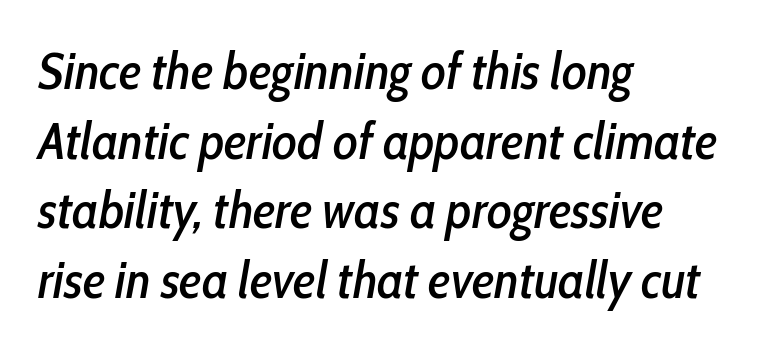
Q: Is the text italic (slanted)? A: Yes, it leans right by about 10 degrees.
Q: Is the text underlined? A: No.
Q: How is the paragraph aligned? A: Left-aligned.
Q: Is the spacing between letters normal or unusually wide? A: Normal.
Q: Is the spacing between lines tight, normal or loose? A: Normal.
Q: Width (condensed, normal, or wide)? A: Condensed.
Q: Stroke contrast? A: Low.
Q: x-height? A: Medium.
Q: Monospaced? A: No.
